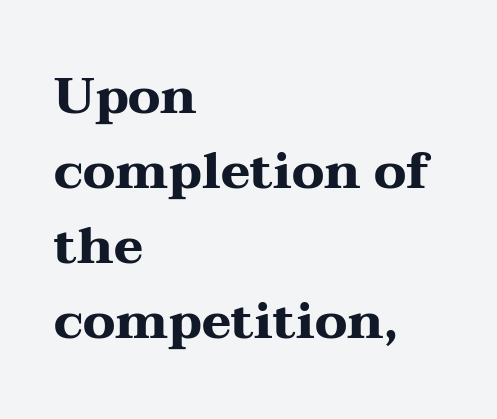
Is this a fixed-width face? No — the glyphs have proportional, varying widths. You could call the tracking neutral — neither tight nor loose. Regular leading. The glyphs have the mass of a bold cut.
